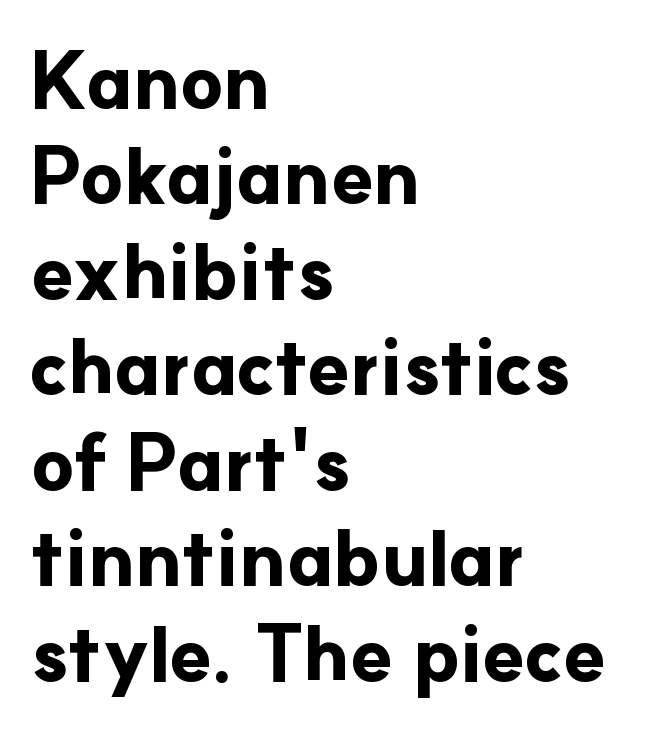
Honestly, there is no underline to notice here at all. Each letter's strokes conclude bluntly, with no projecting serifs. The text block is weighted toward the left margin, trailing off unevenly rightward. The font's upright variant was chosen for this text. Typographic density is high because the face is bold. The line texture is even and compact thanks to regular tracking.
